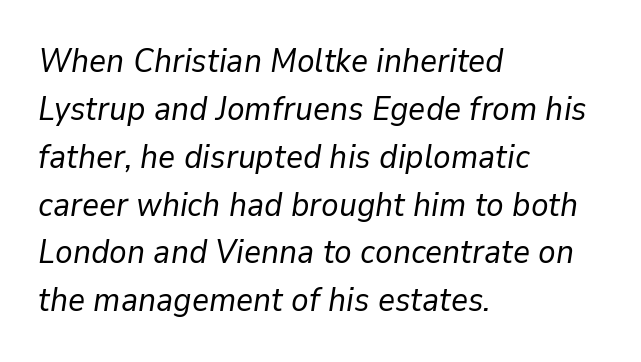
{"italic": "yes", "lean": "right", "slant_degrees": 9, "bold": "no", "weight": "regular", "width": "normal", "stroke_contrast": "low", "x_height": "medium", "monospaced": "no", "underline": "no", "align": "left", "line_spacing": "normal", "line_spacing_ratio": 1.45, "letter_spacing": "normal", "letter_spacing_em": 0.0, "glyph_px": 33}
